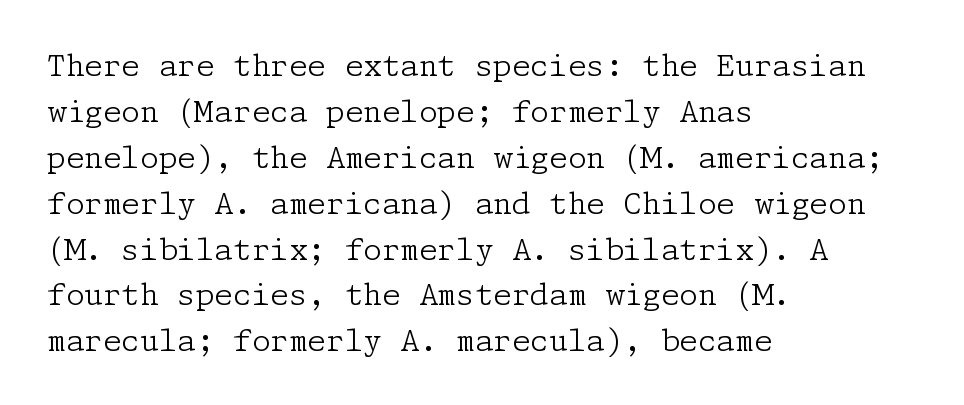
The image shows 30 px light serif type, upright; set left-aligned, normal line spacing (1.53x), normal letter spacing, not underlined; low stroke contrast and a medium x-height.
